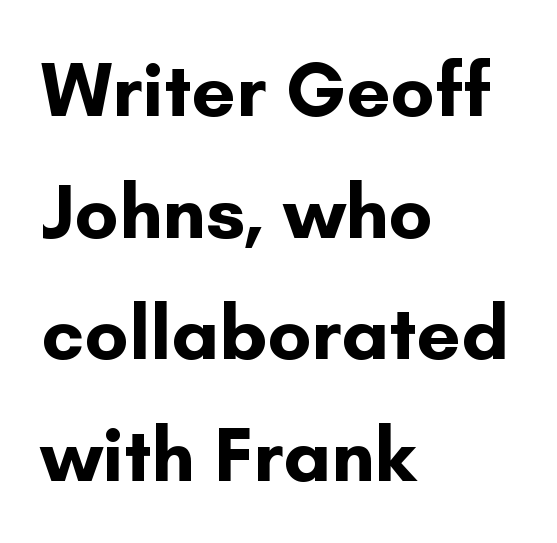
The image shows 78 px bold sans-serif type, upright; set left-aligned, normal line spacing (1.56x), normal letter spacing, not underlined; low stroke contrast and a small x-height.
